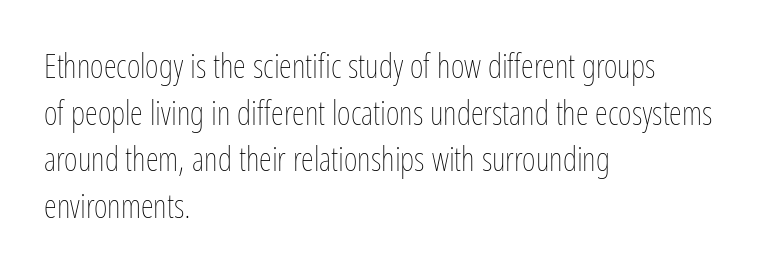
{"italic": "no", "bold": "no", "weight": "thin", "width": "condensed", "stroke_contrast": "low", "x_height": "medium", "monospaced": "no", "underline": "no", "align": "left", "line_spacing": "normal", "line_spacing_ratio": 1.41, "letter_spacing": "normal", "letter_spacing_em": 0.0, "glyph_px": 33}
